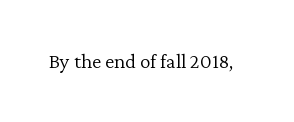
Q: Is the text bold? A: No.
Q: Is the text italic (slanted)? A: No, it is upright.
Q: Is the text underlined? A: No.
Q: Is the spacing between letters normal or unusually wide? A: Normal.
